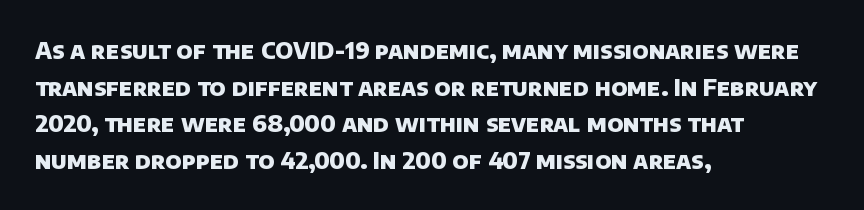
Strong, thick strokes mark this as bold type. Casual observation: everything's shoved over to the left. Only glyphs here, with clear space below each row. Vertically, the passage feels balanced, rows spaced as you'd expect.
